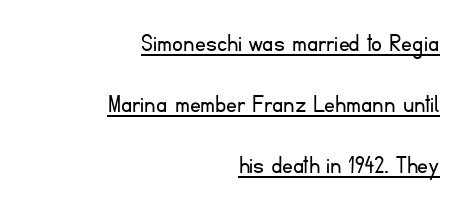
Q: Is the text bold? A: No.
Q: Is the text italic (slanted)? A: No, it is upright.
Q: Is the text underlined? A: Yes.
Q: How is the paragraph aligned? A: Right-aligned.
Q: Is the spacing between letters normal or unusually wide? A: Normal.
Q: Is the spacing between lines tight, normal or loose? A: Loose.
